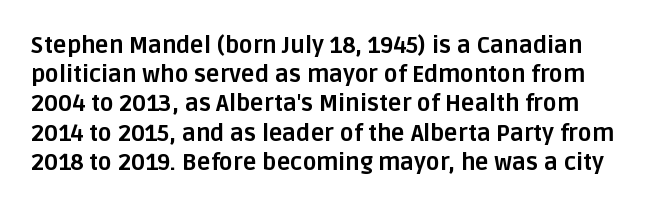
The image shows 23 px bold type, upright; set normal line spacing (1.27x), normal letter spacing, not underlined.
